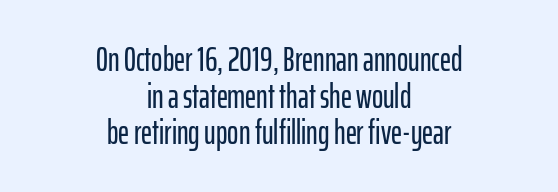
{"serif": "no", "italic": "no", "width": "condensed", "stroke_contrast": "low", "x_height": "medium", "monospaced": "no", "underline": "no", "align": "center", "line_spacing": "tight", "line_spacing_ratio": 1.08, "letter_spacing": "normal", "letter_spacing_em": 0.0, "glyph_px": 34}
